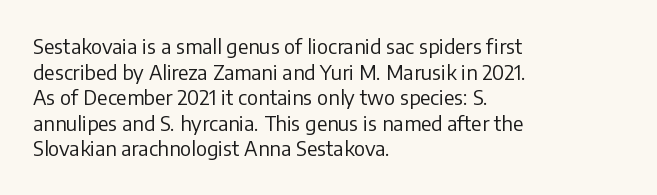
{"italic": "no", "bold": "no", "underline": "no", "align": "left", "line_spacing": "normal", "line_spacing_ratio": 1.28, "letter_spacing": "normal", "letter_spacing_em": 0.0, "glyph_px": 20}
